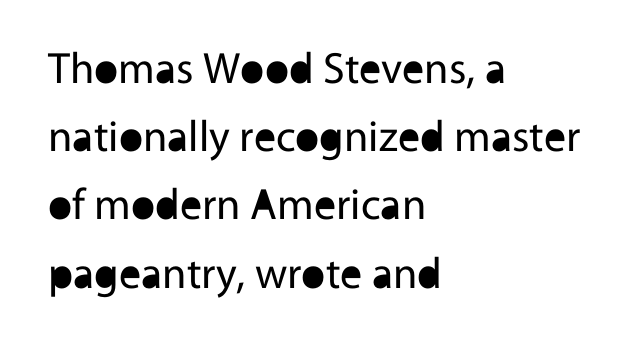
Q: Is the text bold? A: No.
Q: Is the text italic (slanted)? A: No, it is upright.
Q: Is the typeface a serif or a sans-serif typeface? A: Sans-serif.
Q: Is the text underlined? A: No.
Q: How is the paragraph aligned? A: Left-aligned.
Q: Is the spacing between letters normal or unusually wide? A: Normal.
Q: Is the spacing between lines tight, normal or loose? A: Normal.
Q: Width (condensed, normal, or wide)? A: Normal.
Q: x-height? A: Medium.
Q: Monospaced? A: No.
